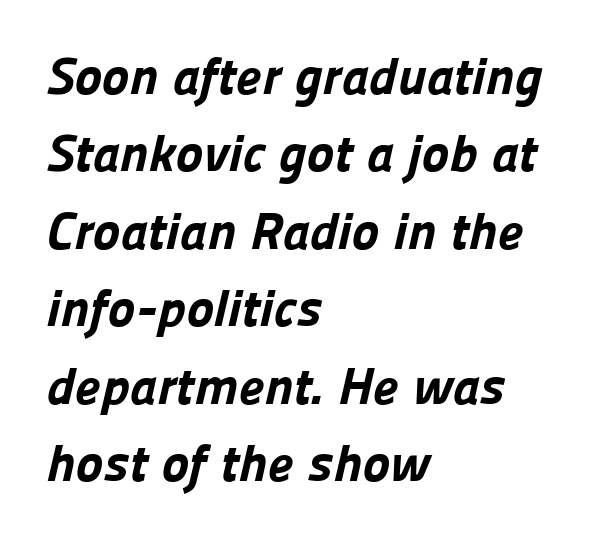
The words here are not underlined. You could call the tracking neutral — neither tight nor loose. Every row of glyphs begins at an identical x-position on the left. The passage shown is typeset with a sans-serif family.
